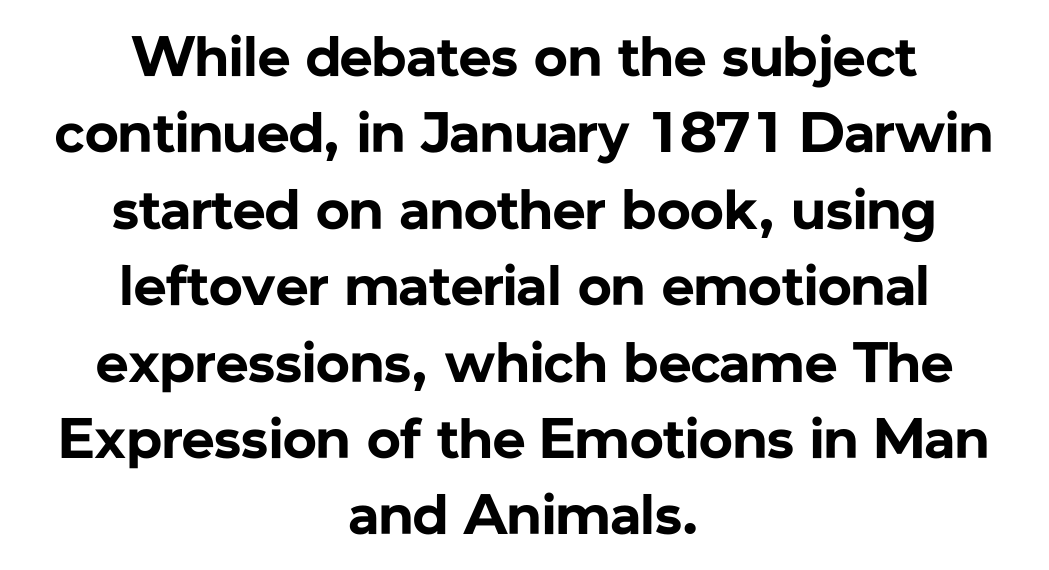
Q: Is the text bold? A: Yes.
Q: Is the text italic (slanted)? A: No, it is upright.
Q: Is the typeface a serif or a sans-serif typeface? A: Sans-serif.
Q: Is the text underlined? A: No.
Q: How is the paragraph aligned? A: Centered.
Q: Is the spacing between letters normal or unusually wide? A: Normal.
Q: Is the spacing between lines tight, normal or loose? A: Normal.
Q: Width (condensed, normal, or wide)? A: Normal.
Q: Stroke contrast? A: Low.
Q: x-height? A: Medium.
Q: Monospaced? A: No.
